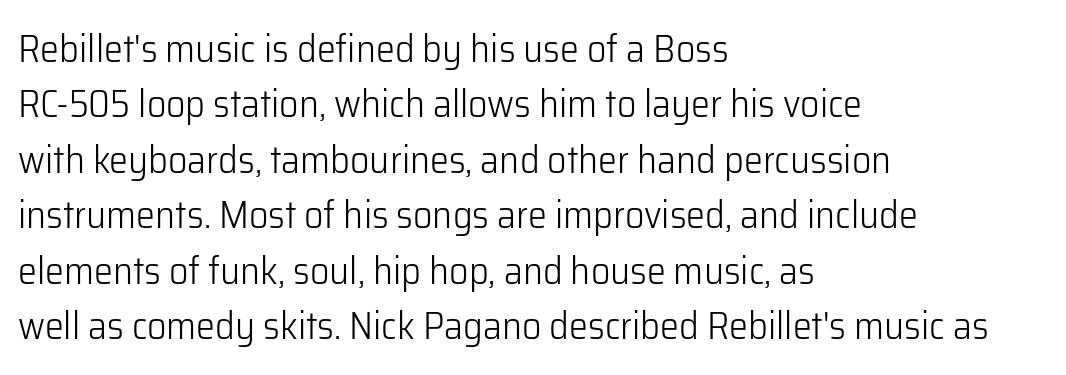
{"serif": "no", "italic": "no", "bold": "no", "weight": "light", "width": "normal", "stroke_contrast": "low", "x_height": "medium", "monospaced": "no", "underline": "no", "align": "left", "line_spacing": "normal", "line_spacing_ratio": 1.46, "letter_spacing": "normal", "letter_spacing_em": 0.0, "glyph_px": 38}
